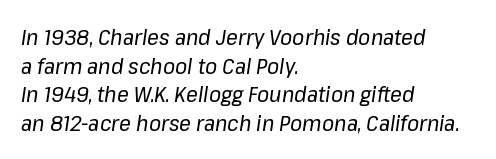
Q: Is the text bold? A: No.
Q: Is the text italic (slanted)? A: Yes, it leans right by about 8 degrees.
Q: Is the text underlined? A: No.
Q: How is the paragraph aligned? A: Left-aligned.
Q: Is the spacing between letters normal or unusually wide? A: Normal.
Q: Is the spacing between lines tight, normal or loose? A: Normal.
